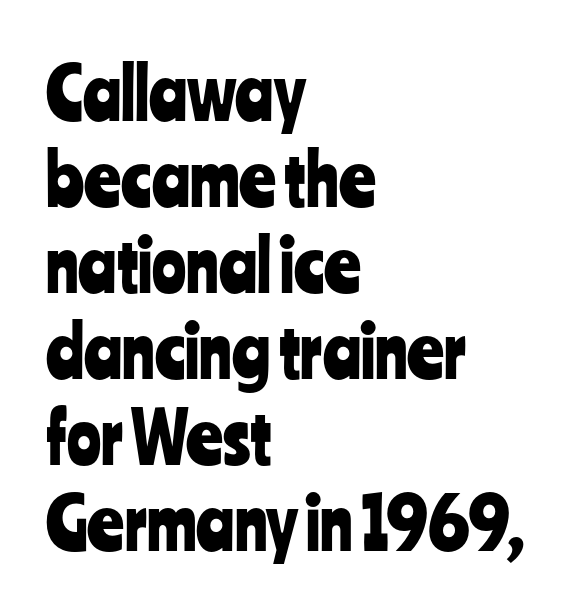
Q: Is the text italic (slanted)? A: No, it is upright.
Q: Is the typeface a serif or a sans-serif typeface? A: Sans-serif.
Q: Is the text underlined? A: No.
Q: How is the paragraph aligned? A: Left-aligned.
Q: Is the spacing between letters normal or unusually wide? A: Normal.
Q: Width (condensed, normal, or wide)? A: Condensed.
Q: Stroke contrast? A: Low.
Q: x-height? A: Medium.
Q: Monospaced? A: No.
